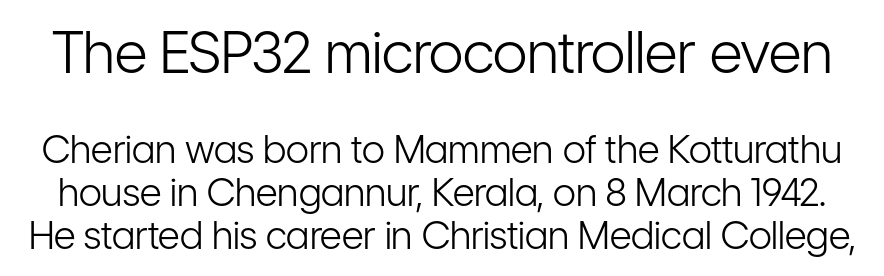
Q: Is the text bold? A: No.
Q: Is the text italic (slanted)? A: No, it is upright.
Q: Is the typeface a serif or a sans-serif typeface? A: Sans-serif.
Q: Is the text underlined? A: No.
Q: Is the spacing between letters normal or unusually wide? A: Normal.
Q: Is the spacing between lines tight, normal or loose? A: Tight.
Q: Which block of text is set in a larger size, the first (top) or the second (bottom)? A: The first (top) one.
Q: Width (condensed, normal, or wide)? A: Condensed.
Q: Stroke contrast? A: Low.
Q: x-height? A: Medium.
Q: Monospaced? A: No.
